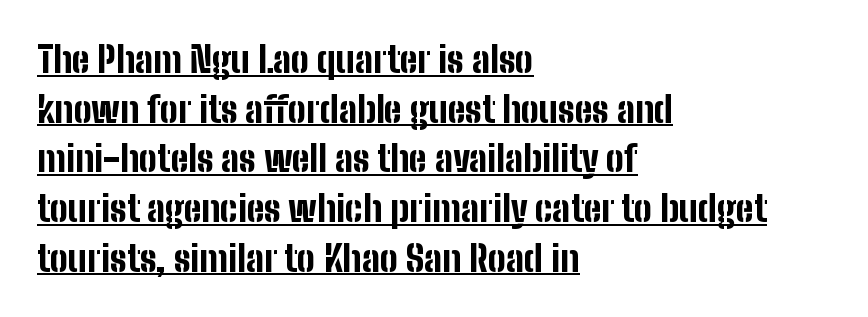
Posture: vertical. The type is set solid horizontally, with unmodified tracking. A typesetter would label this face a sans. Reading down the column, the eye jumps a familiar distance to each next line. Notice how thick the strokes are: this is what a full bold looks like.
